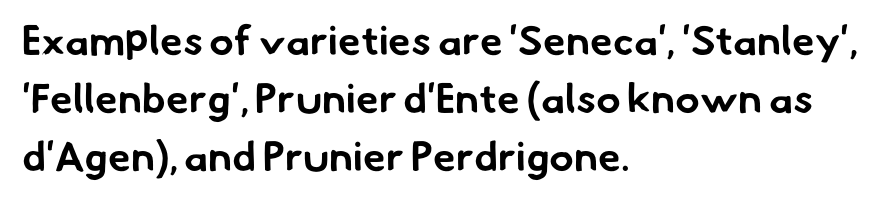
Students, note that the glyphs here touch the page at normal intervals. A typesetter would call this proportional, since set widths differ per character. Lines of text with bare space underneath. Vertically, the passage feels balanced, rows spaced as you'd expect.
